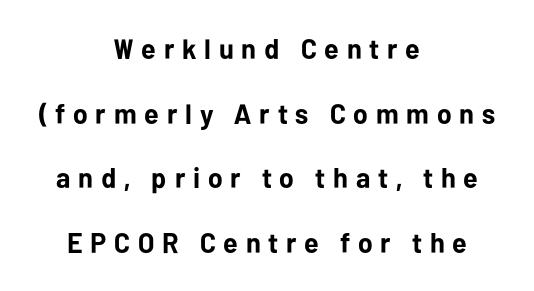
{"serif": "no", "italic": "no", "bold": "yes", "weight": "bold", "width": "normal", "stroke_contrast": "low", "x_height": "medium", "monospaced": "no", "underline": "no", "align": "center", "line_spacing": "loose", "line_spacing_ratio": 2.31, "letter_spacing": "wide", "letter_spacing_em": 0.28, "glyph_px": 28}
